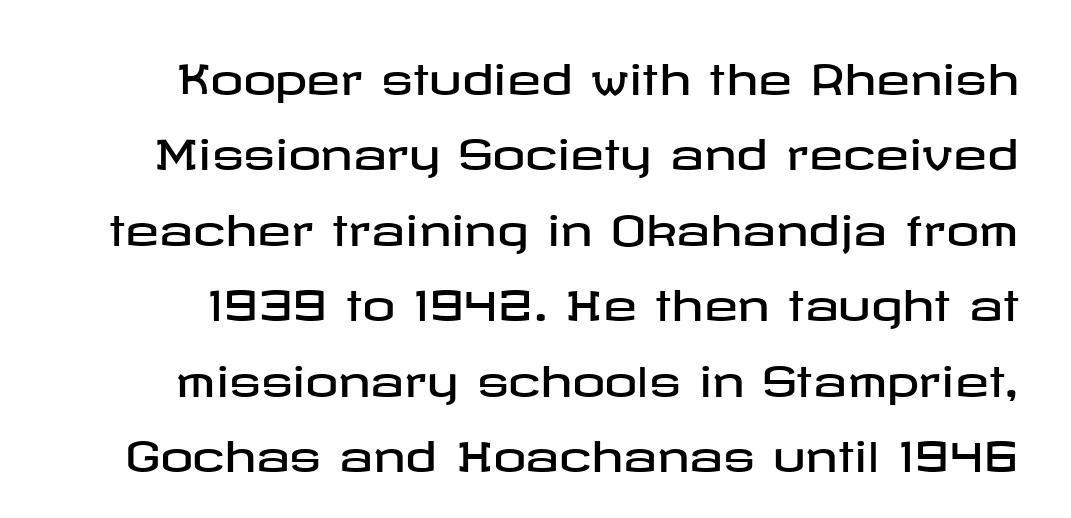
This rendering employs a face without finishing strokes, i.e., a sans-serif. How are the letters spaced? Ordinarily, with no added tracking. Check under the words: just untouched page. Tall strokes in this sample are plumb rather than angled.
